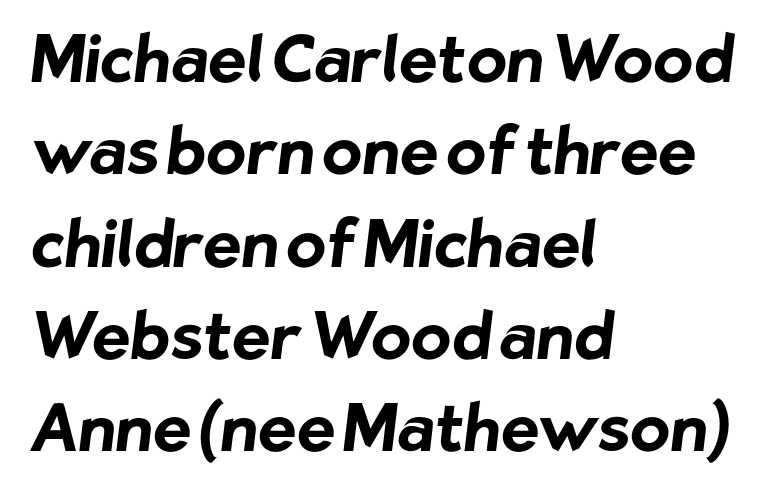
Varying glyph widths throughout — classic text-font behaviour. Glance below the letters and you will spot only blank space. The text was rendered using a sans face with plain stroke endings. Typesetter's note: full bold, strokes at maximum text heaviness.
